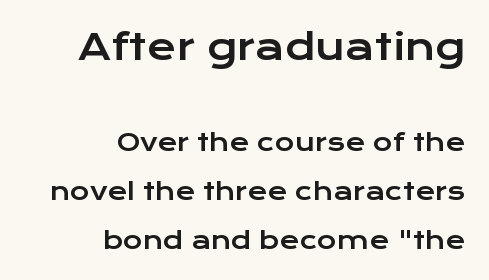
Q: Is the text italic (slanted)? A: No, it is upright.
Q: Is the typeface a serif or a sans-serif typeface? A: Sans-serif.
Q: Is the text underlined? A: No.
Q: How is the paragraph aligned? A: Right-aligned.
Q: Is the spacing between letters normal or unusually wide? A: Normal.
Q: Is the spacing between lines tight, normal or loose? A: Loose.
Q: Which block of text is set in a larger size, the first (top) or the second (bottom)? A: The first (top) one.
Q: Width (condensed, normal, or wide)? A: Wide.
Q: Stroke contrast? A: Low.
Q: x-height? A: Medium.
Q: Monospaced? A: No.
